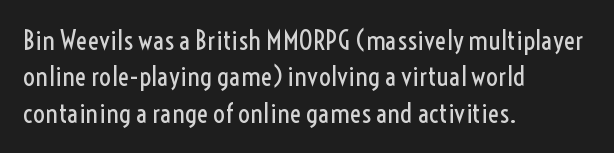
{"italic": "no", "bold": "no", "underline": "no", "align": "left", "line_spacing": "normal", "line_spacing_ratio": 1.35, "letter_spacing": "normal", "letter_spacing_em": 0.0, "glyph_px": 27}
